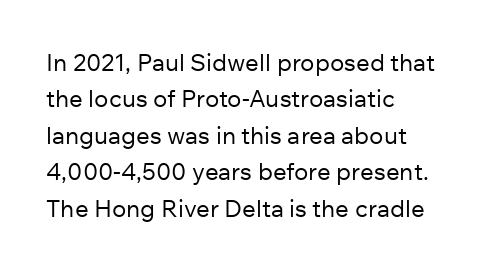
The foot of each line stays bare and open. These lines stack with their left ends in a neat column. Italic: no, the glyphs are upright roman. These lines sit exactly where default settings would place them.
